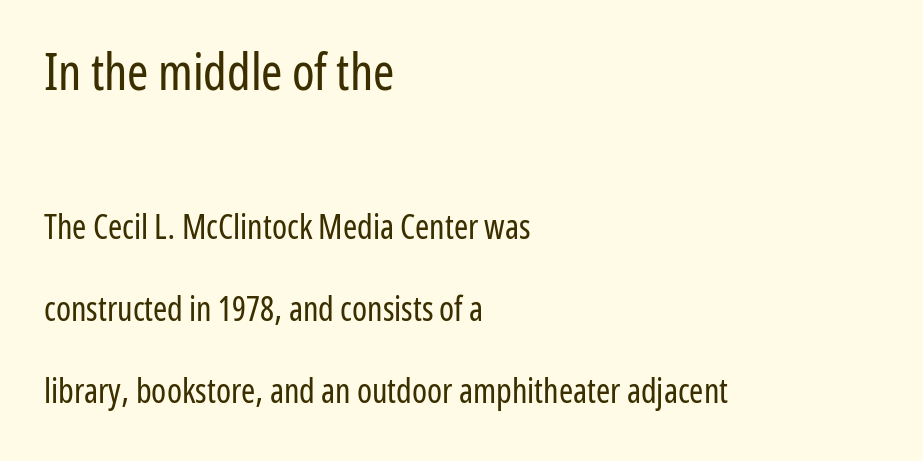
The image shows 51 px regular-weight, condensed sans-serif type, upright; set left-aligned, loose line spacing (2.41x), normal letter spacing, not underlined; the first (top) block is 1.5x larger; low stroke contrast and a medium x-height.
